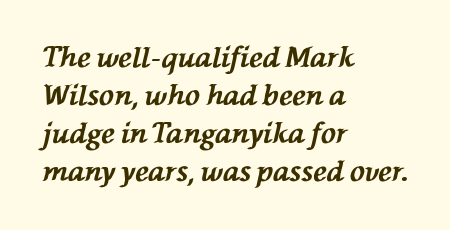
{"italic": "yes", "lean": "left", "slant_degrees": 76, "bold": "yes", "weight": "bold", "width": "normal", "stroke_contrast": "medium", "x_height": "medium", "monospaced": "no", "underline": "no", "align": "left", "line_spacing": "normal", "line_spacing_ratio": 1.36, "letter_spacing": "normal", "letter_spacing_em": 0.0, "glyph_px": 28}
